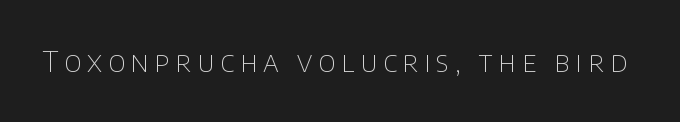
The image shows 28 px thin sans-serif type, upright; set unusually wide letter spacing (+0.21 em), not underlined; low stroke contrast and a large x-height.
